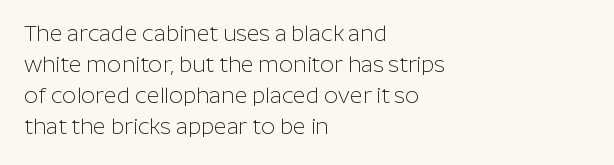
The words here are not underlined. Default kerning and tracking; the words read as compact shapes. The paragraph shown leans on its left margin. Posture: straight, roman, zero tilt. Vertical stems look standard width or narrower in stroke. Vertical spacing — default.
